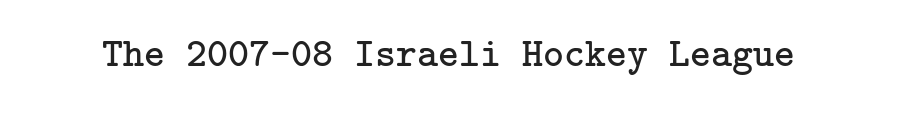
Type without underlining. This rendering employs a face with finishing strokes, i.e., a serif. Nothing heavy about these letters — not bold at all. Characters follow at the spacing the type designer built in.
